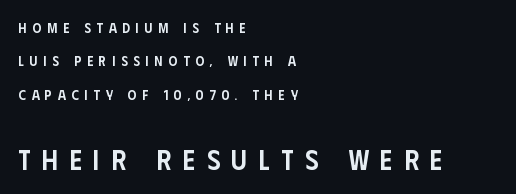
{"serif": "no", "italic": "no", "bold": "semi", "weight": "semibold", "width": "condensed", "stroke_contrast": "low", "x_height": "large", "monospaced": "no", "underline": "no", "align": "left", "line_spacing": "loose", "line_spacing_ratio": 2.39, "letter_spacing": "wide", "letter_spacing_em": 0.41, "larger_block": "second", "size_ratio": 2.0, "glyph_px": 28}
